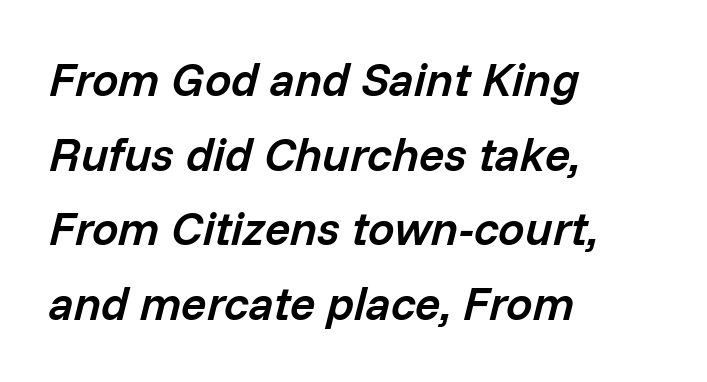
The image shows 47 px semibold type, italic (leaning right); set left-aligned, normal line spacing (1.59x), normal letter spacing, not underlined; low stroke contrast and a medium x-height.
